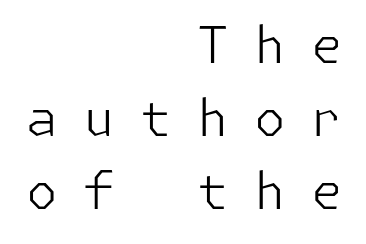
{"serif": "no", "italic": "no", "bold": "no", "weight": "light", "width": "normal", "stroke_contrast": "low", "x_height": "medium", "underline": "no", "align": "right", "line_spacing": "normal", "line_spacing_ratio": 1.43, "letter_spacing": "wide", "letter_spacing_em": 0.5, "glyph_px": 51}
